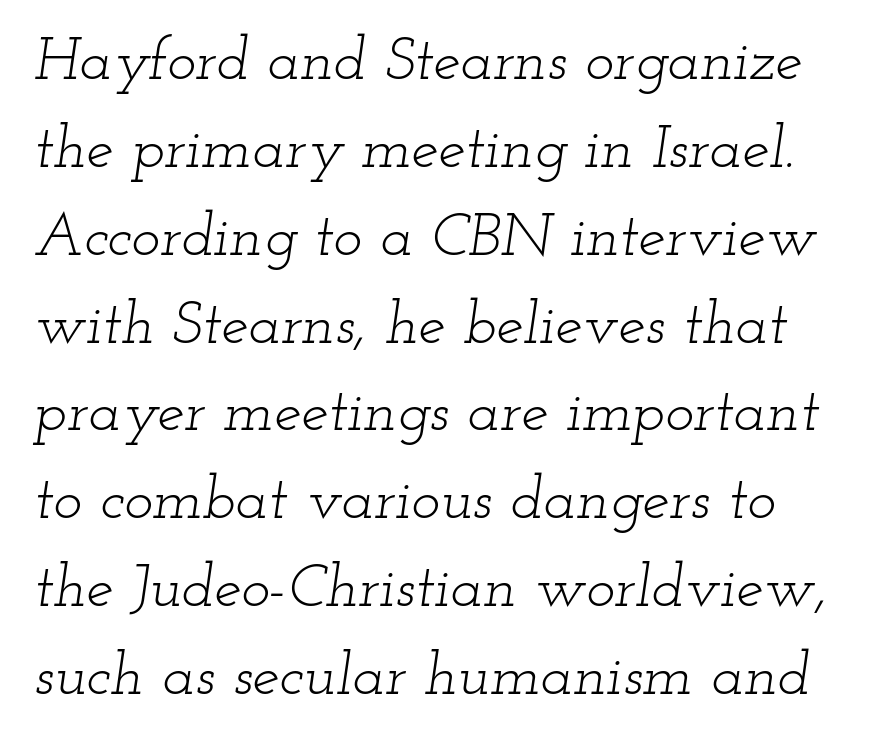
The image shows 61 px light, wide serif type, italic (leaning right); set normal line spacing (1.44x), normal letter spacing, not underlined; low stroke contrast and a small x-height.
